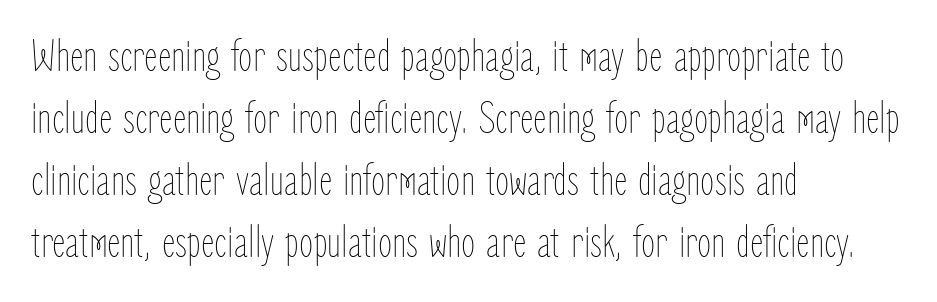
Italic? Not at all — the glyphs are vertical. Compared with typical paragraphs, the rows here are spaced about the same. In CSS terms this would be text-align: left. Do the characters align in a grid? No, the font is proportional. Plain, unruled lines of type. Bold? No — there's no thickening of the strokes.
